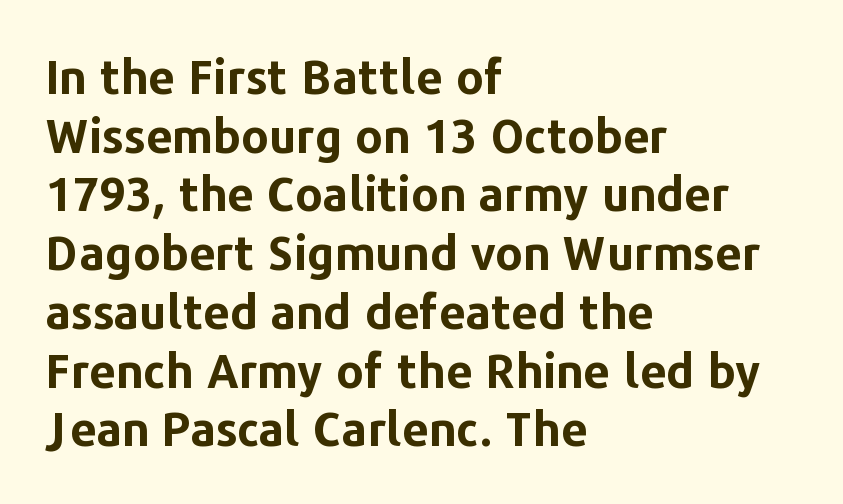
The image shows 47 px bold sans-serif type, upright; set left-aligned, normal line spacing (1.25x), normal letter spacing, not underlined; low stroke contrast and a medium x-height.
